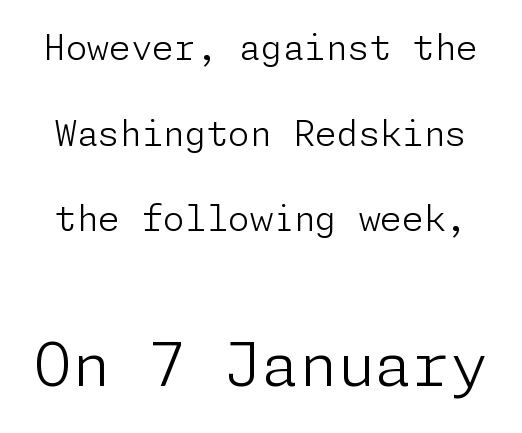
The image shows 61 px light sans-serif type, upright; set loose line spacing (2.45x), normal letter spacing, not underlined; the second (bottom) block is 1.74x larger; low stroke contrast and a medium x-height.
